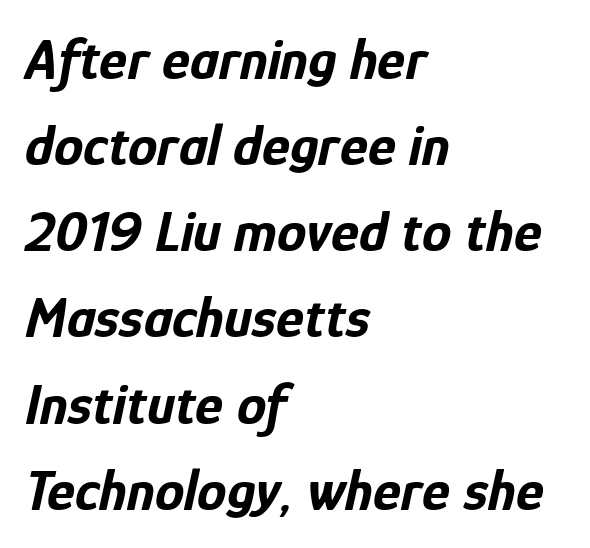
A typesetter would call this proportional, since set widths differ per character. Honestly, the row spacing looks completely unremarkable. Rule under the text: the space is simply empty. There is no visible air inserted between adjacent glyphs. This sample uses an oblique cut, with every glyph tilted off the vertical. Notice how the passage keeps a crisp vertical edge on the left only.
